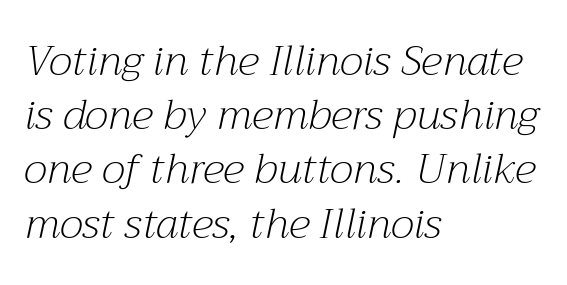
Tracking value appears to be zero — textbook default spacing. In CSS terms this would be text-align: left. Anything drawn beneath the words? Only blank space. Successive baselines arrive at the customary interval.
